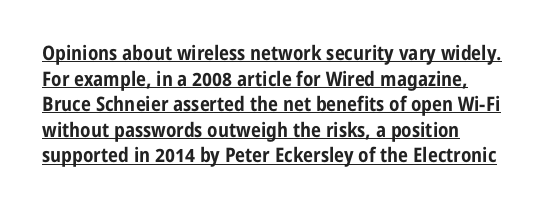
The image shows 20 px bold type, upright; set normal line spacing (1.28x), normal letter spacing, underlined.
